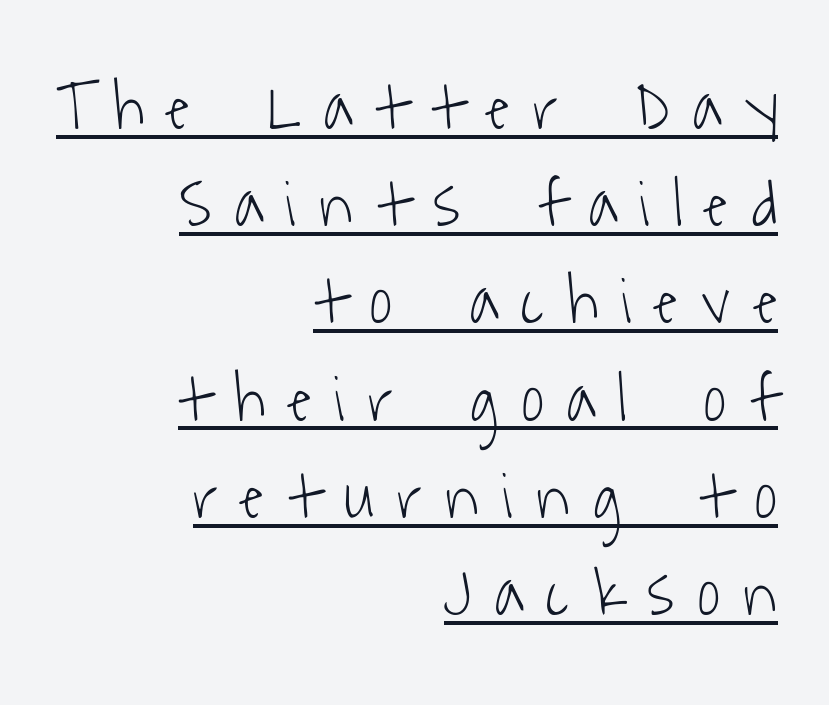
{"serif": "no", "bold": "no", "weight": "light", "width": "condensed", "stroke_contrast": "low", "x_height": "medium", "monospaced": "no", "underline": "yes", "align": "right", "line_spacing": "normal", "line_spacing_ratio": 1.43, "letter_spacing": "wide", "letter_spacing_em": 0.35, "glyph_px": 68}
